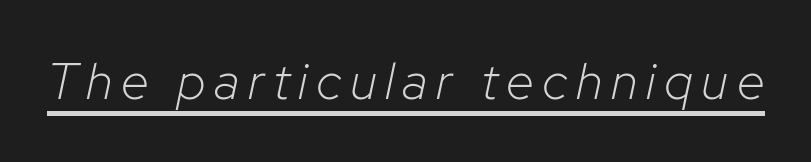
{"italic": "yes", "lean": "right", "slant_degrees": 12, "bold": "no", "weight": "light", "width": "normal", "stroke_contrast": "low", "x_height": "medium", "monospaced": "no", "underline": "yes", "glyph_px": 51}
